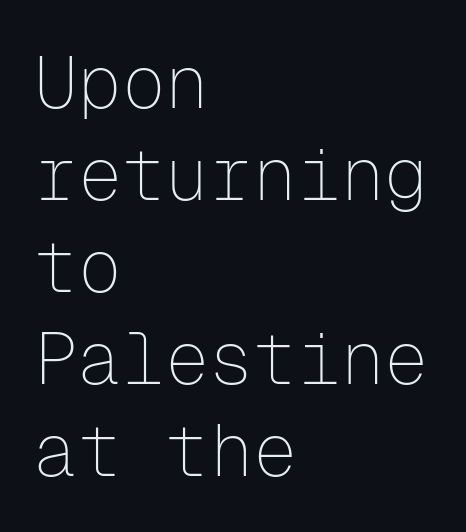
The characters display no serif detailing; their extremities are plain. Decoration check: the copy has no underline. Vertical stems look standard width or narrower in stroke. The paragraph has a hard left edge and a soft right edge. Between one letter and the next there's only the usual sliver of space.
